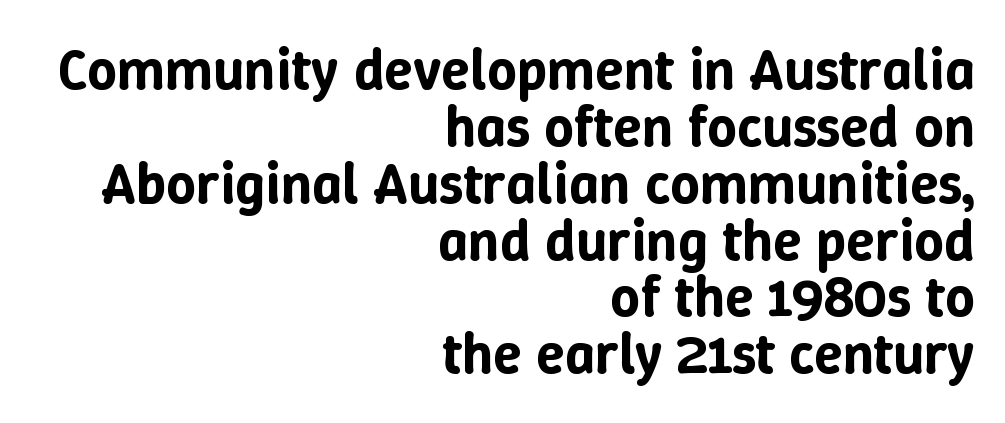
Baseline-to-baseline distance is barely more than the letter height. The baseline area is clear. The specimen reads as upright at a glance. Do the characters align in a grid? No, the font is proportional. Glyph-to-glyph distance matches everyday printed text. Where is the straight margin? On the right.
